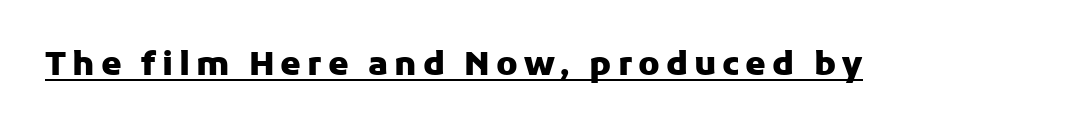
Q: Is the text bold? A: Yes.
Q: Is the text italic (slanted)? A: No, it is upright.
Q: Is the typeface a serif or a sans-serif typeface? A: Sans-serif.
Q: Is the text underlined? A: Yes.
Q: Width (condensed, normal, or wide)? A: Normal.
Q: Stroke contrast? A: Low.
Q: x-height? A: Medium.
Q: Monospaced? A: No.
